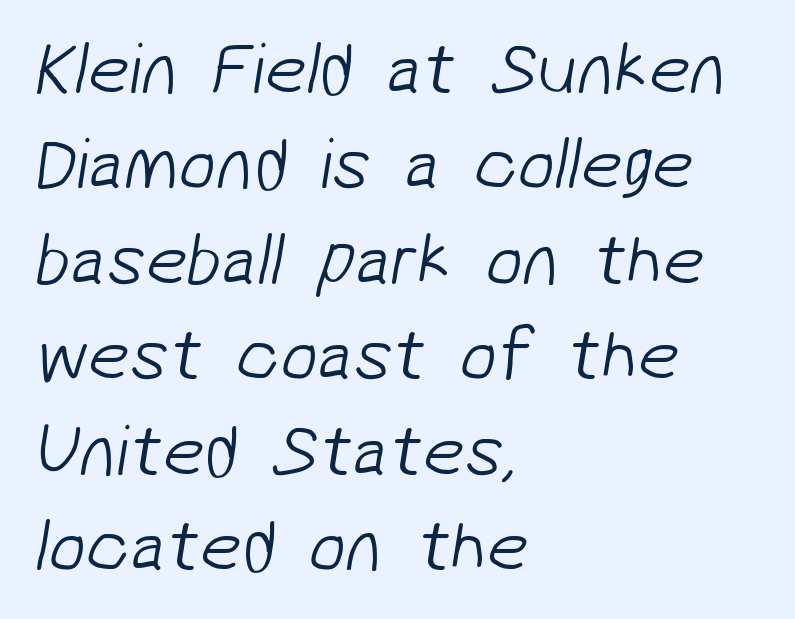
The image shows 74 px light sans-serif type; set left-aligned, normal line spacing (1.29x), normal letter spacing, not underlined; low stroke contrast and a medium x-height.
